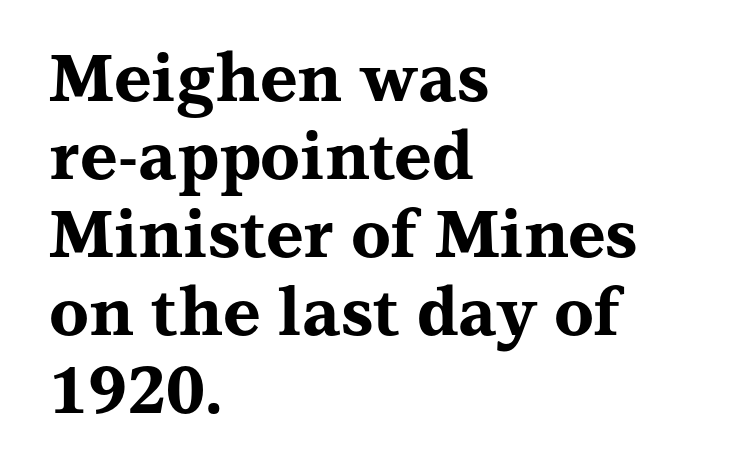
Observe the ordinary spacing: letters are neighbours, not strangers. Line beginnings align vertically; line endings do not. Lines of text with bare space underneath. Unlike a clean sans, this face finishes its strokes with serifs.
